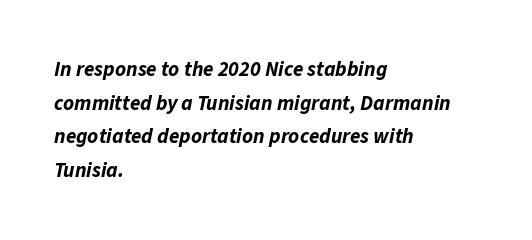
Each row of text sits above clean, open space. In terms of posture, this sample is oblique. Each glyph is drawn with heavy, bold strokes. You could call the tracking neutral — neither tight nor loose. The setting favours the left margin, as ordinary paragraphs usually do. Does the leading feel generous? No, just average.
